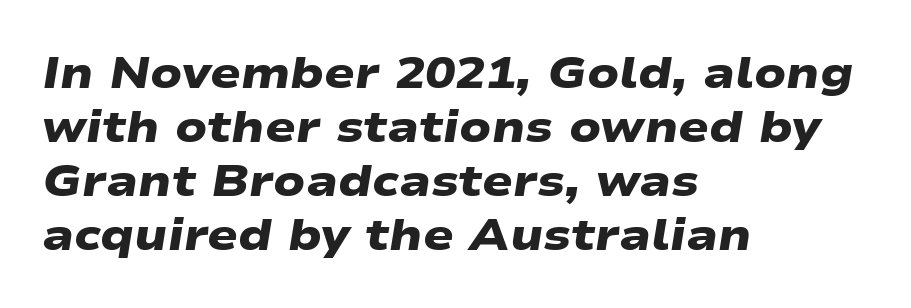
{"serif": "no", "bold": "yes", "weight": "heavy", "width": "wide", "stroke_contrast": "low", "x_height": "medium", "monospaced": "no", "underline": "no", "align": "left", "line_spacing_ratio": 1.2, "letter_spacing": "normal", "letter_spacing_em": 0.0, "glyph_px": 45}
